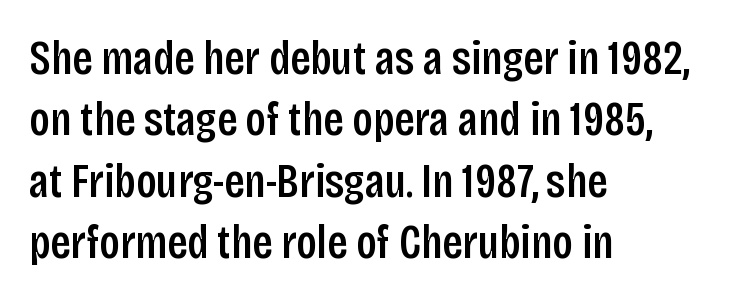
Think of a printed novel: that variable character pitch is what you see here. Every stem runs plumb, perpendicular to the baseline. Check under the words: just untouched page. Students, note that the glyphs here touch the page at normal intervals. How would I describe the line gaps? Plain and ordinary. Serif or sans? Sans — the stroke terminals are bare.
